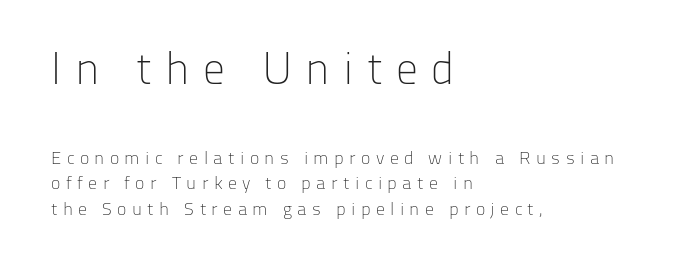
{"serif": "no", "italic": "no", "bold": "no", "weight": "light", "width": "normal", "stroke_contrast": "low", "x_height": "medium", "monospaced": "no", "underline": "no", "align": "left", "line_spacing": "normal", "line_spacing_ratio": 1.44, "letter_spacing": "wide", "letter_spacing_em": 0.3, "larger_block": "first", "size_ratio": 2.44, "glyph_px": 44}
